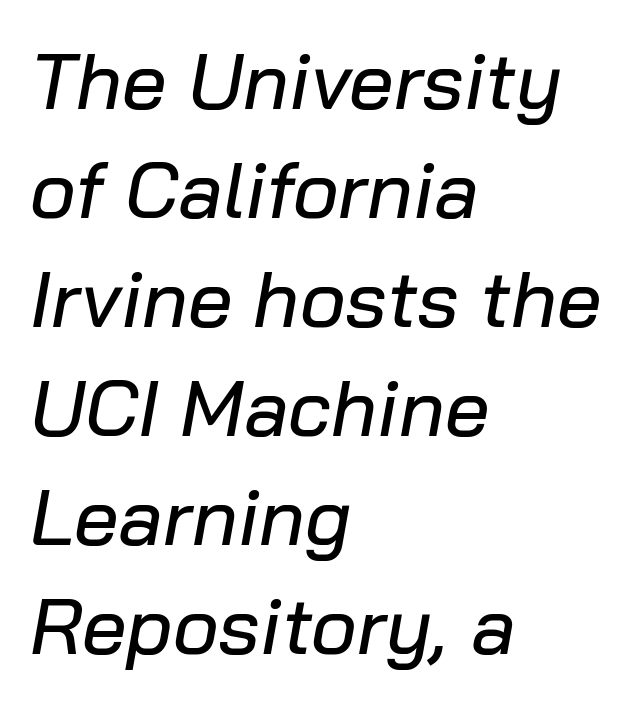
Teacher's note: observe the even left margin — that is flush-left alignment. The glyphs look as if they've been sheared to an angle. You could call the tracking neutral — neither tight nor loose. Leading matches the norm, producing a regular column. Just letters on the line, the space beneath them empty. You could not count columns in this text — the font is proportionally spaced.
